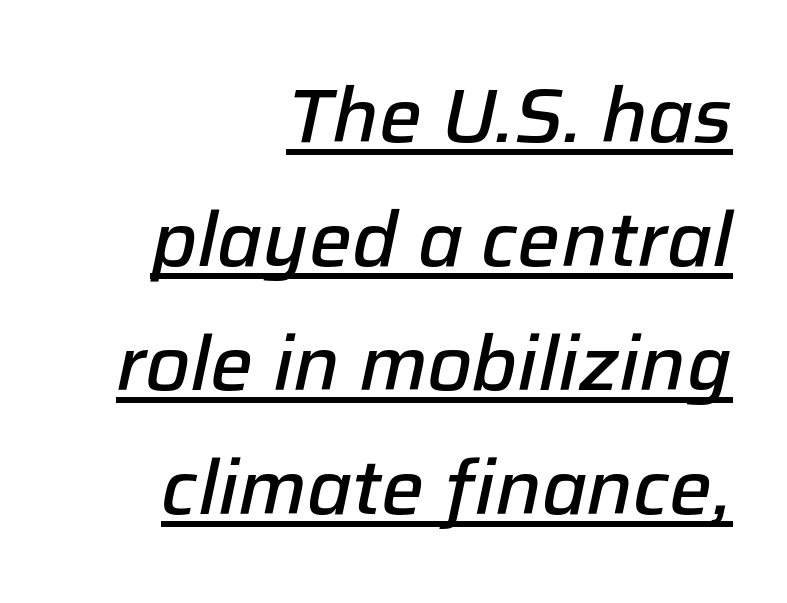
In terms of weight, the rendering is demibold, just under bold. What decoration does the sample have? An underline. When letters slant like this, we call the style italic. The compositor pushed each line to the right boundary. Does extra space separate the letters? No, they use regular spacing.
